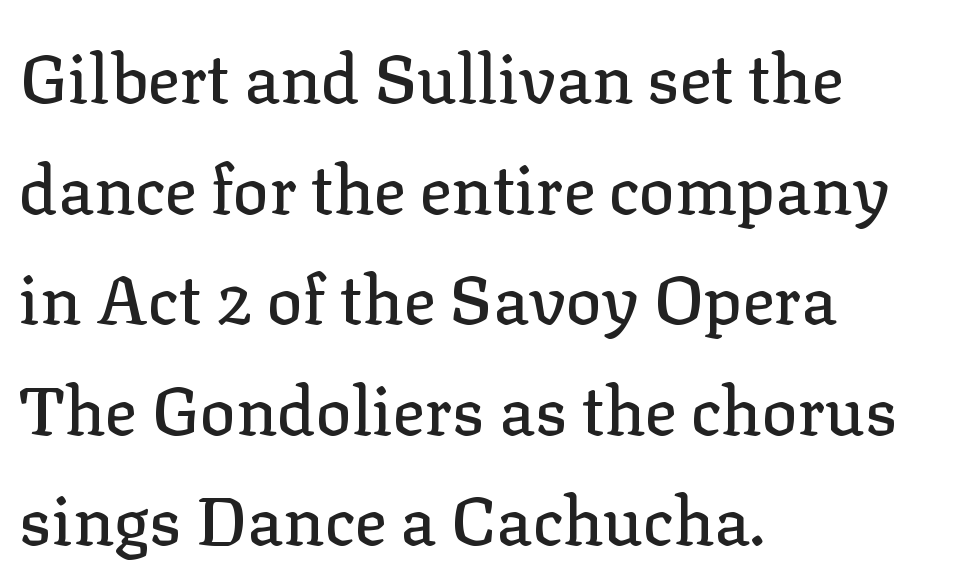
The image shows 67 px serif type, upright; set left-aligned, normal line spacing (1.65x), normal letter spacing, not underlined; low stroke contrast and a medium x-height.
